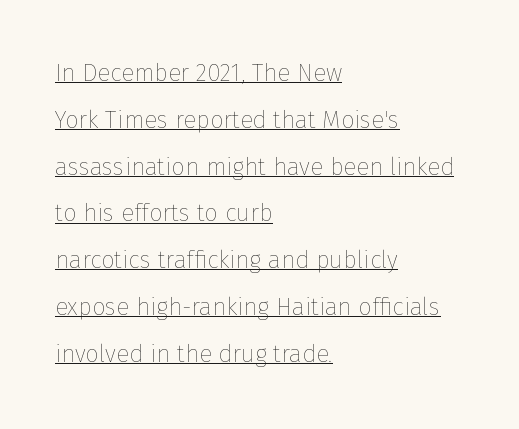
Q: Is the text bold? A: No.
Q: Is the text italic (slanted)? A: No, it is upright.
Q: Is the text underlined? A: Yes.
Q: How is the paragraph aligned? A: Left-aligned.
Q: Is the spacing between letters normal or unusually wide? A: Normal.
Q: Is the spacing between lines tight, normal or loose? A: Loose.
